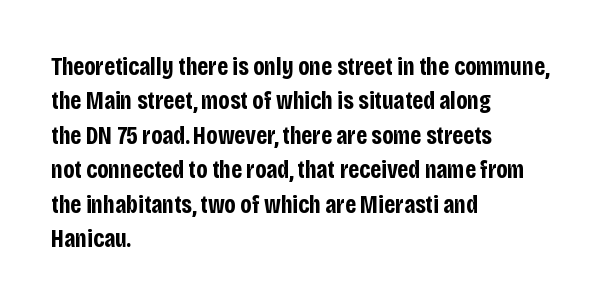
Q: Is the text bold? A: Yes.
Q: Is the text italic (slanted)? A: No, it is upright.
Q: Is the text underlined? A: No.
Q: How is the paragraph aligned? A: Left-aligned.
Q: Is the spacing between letters normal or unusually wide? A: Normal.
Q: Is the spacing between lines tight, normal or loose? A: Normal.
